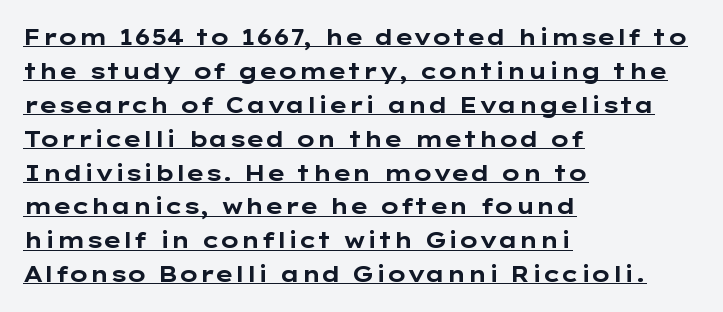
The compositor pushed each line to the left boundary. Descenders here cross a horizontal rule under the line. A typesetter would call this zero additional tracking. Summary of weight: heavy, a full bold. Upright lettering throughout. What's the leading like? Ordinary, nothing unusual.
